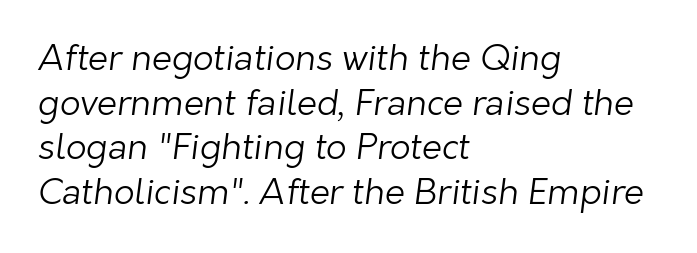
{"serif": "no", "bold": "no", "weight": "light", "width": "normal", "stroke_contrast": "low", "x_height": "medium", "monospaced": "no", "underline": "no", "align": "left", "line_spacing_ratio": 1.24, "letter_spacing": "normal", "letter_spacing_em": 0.0, "glyph_px": 36}
